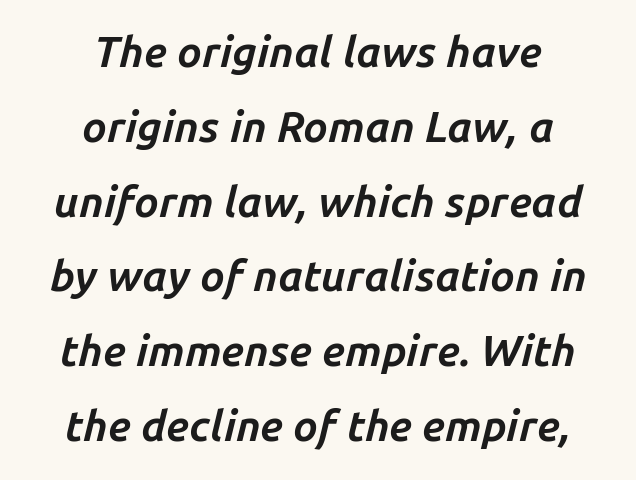
The image shows 43 px bold type, italic (leaning right); set centered, line spacing 1.74x, normal letter spacing, not underlined; low stroke contrast and a medium x-height.
